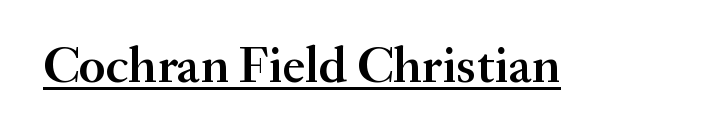
Q: Is the text bold? A: Semi-bold.
Q: Is the text italic (slanted)? A: No, it is upright.
Q: Is the typeface a serif or a sans-serif typeface? A: Serif.
Q: Is the text underlined? A: Yes.
Q: Is the spacing between letters normal or unusually wide? A: Normal.
Q: Width (condensed, normal, or wide)? A: Normal.
Q: Stroke contrast? A: Medium.
Q: x-height? A: Small.
Q: Monospaced? A: No.
